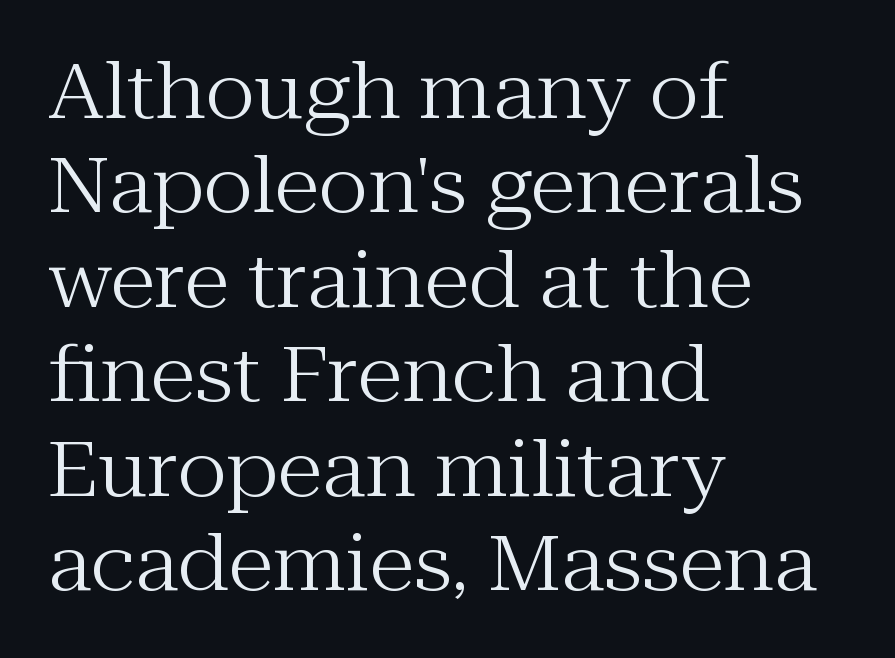
{"serif": "yes", "italic": "no", "bold": "no", "weight": "regular", "width": "normal", "stroke_contrast": "medium", "x_height": "medium", "monospaced": "no", "underline": "no", "align": "left", "line_spacing": "normal", "line_spacing_ratio": 1.26, "letter_spacing": "normal", "letter_spacing_em": 0.0, "glyph_px": 75}
